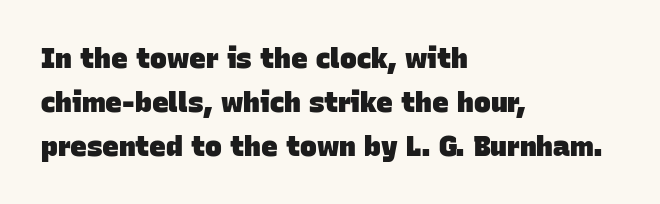
Q: Is the text bold? A: Yes.
Q: Is the typeface a serif or a sans-serif typeface? A: Sans-serif.
Q: Is the text underlined? A: No.
Q: How is the paragraph aligned? A: Left-aligned.
Q: Is the spacing between letters normal or unusually wide? A: Normal.
Q: Is the spacing between lines tight, normal or loose? A: Normal.
Q: Width (condensed, normal, or wide)? A: Normal.
Q: Stroke contrast? A: Low.
Q: x-height? A: Large.
Q: Monospaced? A: No.
